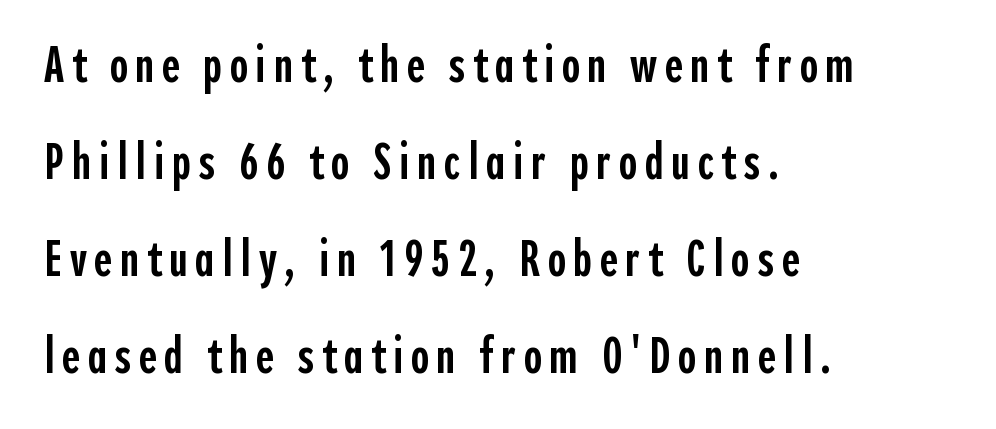
The image shows 50 px semibold, condensed sans-serif type, upright; set left-aligned, loose line spacing (1.94x), not underlined; a medium x-height.
